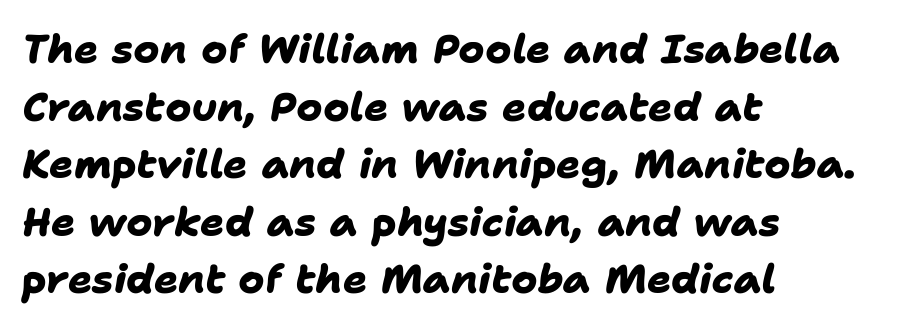
Q: Is the text bold? A: Yes.
Q: Is the typeface a serif or a sans-serif typeface? A: Sans-serif.
Q: Is the text underlined? A: No.
Q: How is the paragraph aligned? A: Left-aligned.
Q: Is the spacing between letters normal or unusually wide? A: Normal.
Q: Is the spacing between lines tight, normal or loose? A: Normal.
Q: Width (condensed, normal, or wide)? A: Normal.
Q: Stroke contrast? A: Low.
Q: x-height? A: Medium.
Q: Monospaced? A: No.
